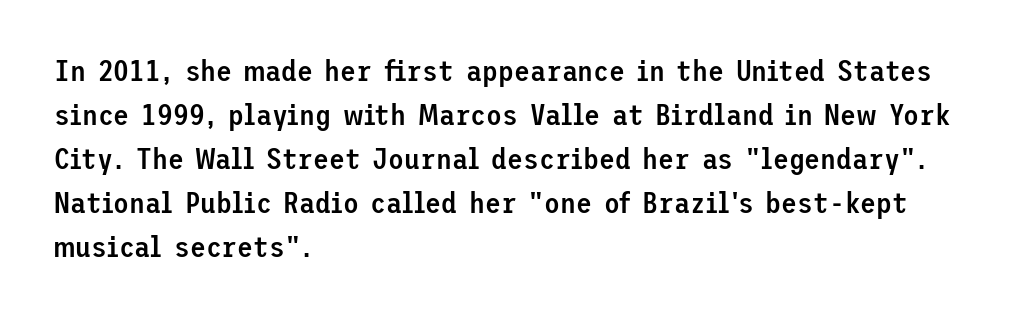
If you measured baseline to baseline, you'd find a middling distance. These lines carry some extra weight — a demibold, not a full bold. The font family rendered here belongs to the sans-serif group. Which margin do the lines hug? The left one — the right edge is uneven.
